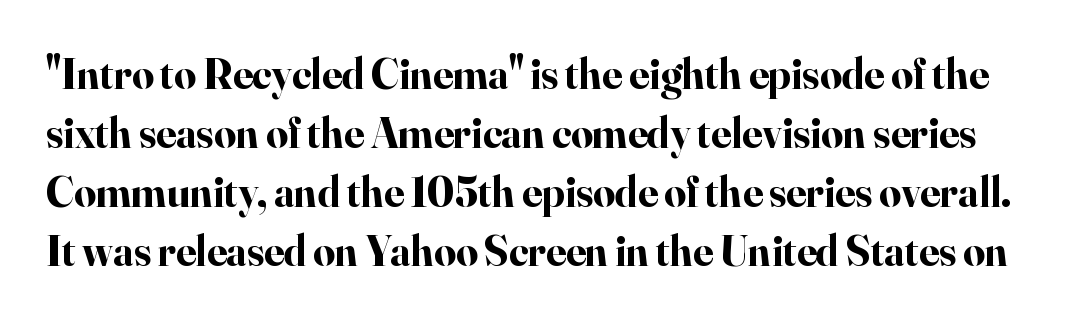
{"serif": "yes", "italic": "no", "bold": "yes", "weight": "bold", "width": "normal", "stroke_contrast": "high", "x_height": "small", "monospaced": "no", "underline": "no", "line_spacing": "normal", "line_spacing_ratio": 1.37, "letter_spacing": "normal", "letter_spacing_em": 0.0, "glyph_px": 43}
